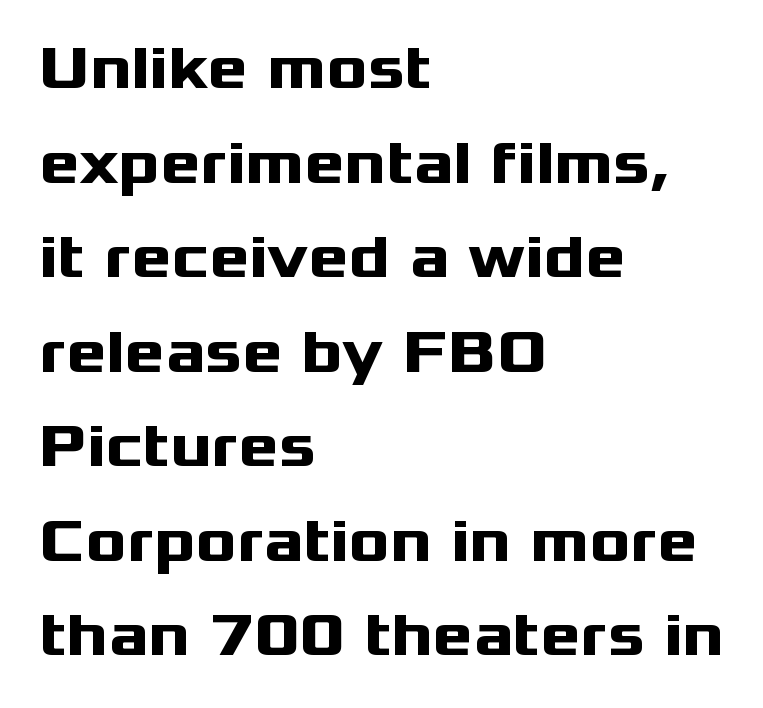
Heft: maximum for text — a bold. Ascenders rise straight up at ninety degrees. No extra tracking has been applied to these lines. Stroke terminals: plain, sans-serif.
